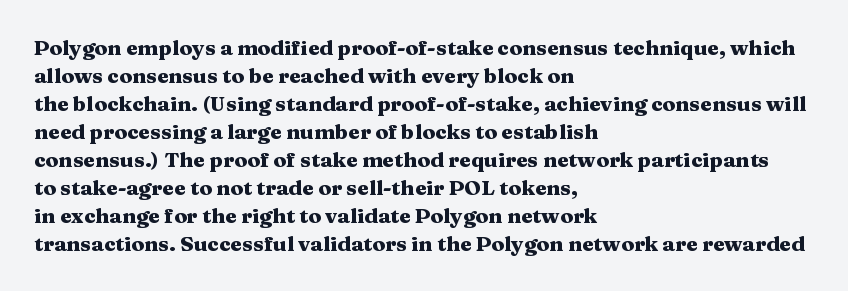
Q: Is the text bold? A: Yes.
Q: Is the text italic (slanted)? A: No, it is upright.
Q: Is the text underlined? A: No.
Q: How is the paragraph aligned? A: Left-aligned.
Q: Is the spacing between letters normal or unusually wide? A: Normal.
Q: Is the spacing between lines tight, normal or loose? A: Normal.
